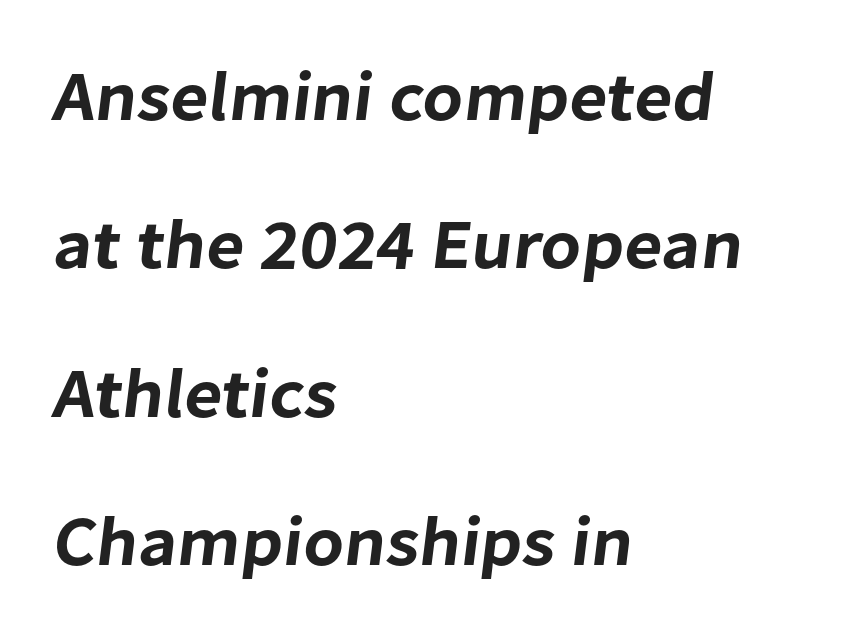
How are the letters spaced? Ordinarily, with no added tracking. Varying glyph widths throughout — classic text-font behaviour. Leading: increased. The space beneath each line is pristine and unruled. All the whitespace from short lines collects on the right.
